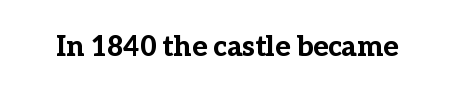
Q: Is the text bold? A: Yes.
Q: Is the text italic (slanted)? A: No, it is upright.
Q: Is the typeface a serif or a sans-serif typeface? A: Serif.
Q: Is the text underlined? A: No.
Q: Is the spacing between letters normal or unusually wide? A: Normal.
Q: Width (condensed, normal, or wide)? A: Normal.
Q: Stroke contrast? A: Low.
Q: x-height? A: Medium.
Q: Monospaced? A: No.
